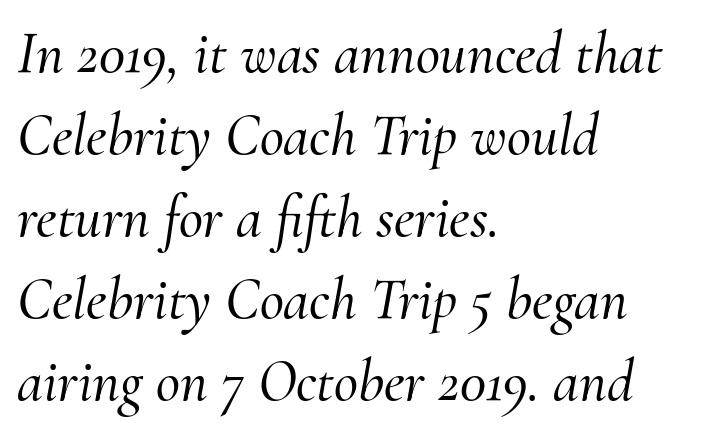
{"serif": "yes", "italic": "yes", "lean": "right", "slant_degrees": 10, "width": "normal", "stroke_contrast": "medium", "x_height": "small", "monospaced": "no", "underline": "no", "align": "left", "line_spacing": "normal", "line_spacing_ratio": 1.39, "letter_spacing": "normal", "letter_spacing_em": 0.0, "glyph_px": 59}
